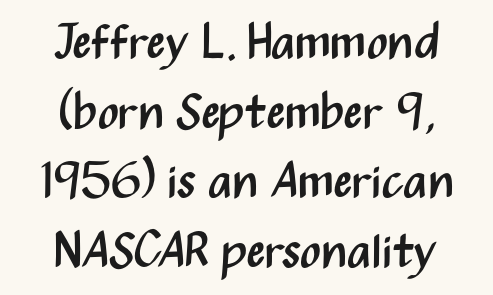
The image shows 49 px regular-weight, condensed sans-serif type, upright; set centered, normal line spacing (1.42x), normal letter spacing, not underlined; medium stroke contrast and a medium x-height.
